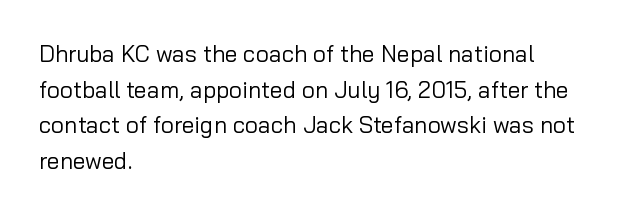
The image shows 23 px text type, upright; set left-aligned, normal line spacing (1.55x), normal letter spacing, not underlined.
